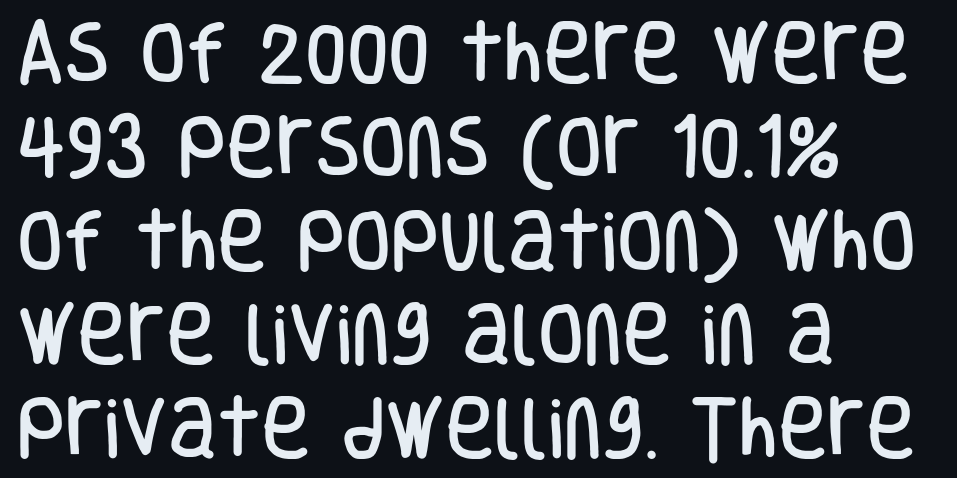
These lines sit exactly where default settings would place them. The letters carry no serifs — their stems end cleanly without finishing strokes. The rag falls on the right side of this text block. Nope, not italic — everything's standing straight.
